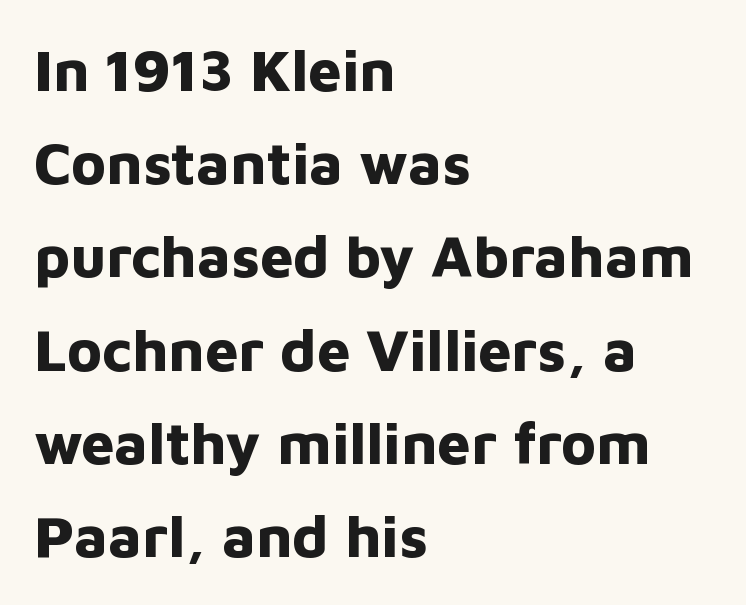
Each letter keeps its own natural width here, so spacing adapts to shape. Inter-character spacing is left at the font's built-in metrics. You'd pick this weight for a headline — it's a proper bold. Horizontal alignment here is leftward, the default for most running prose. Students, observe: this is what conventionally led text looks like. Note: no serifs on the glyphs.
